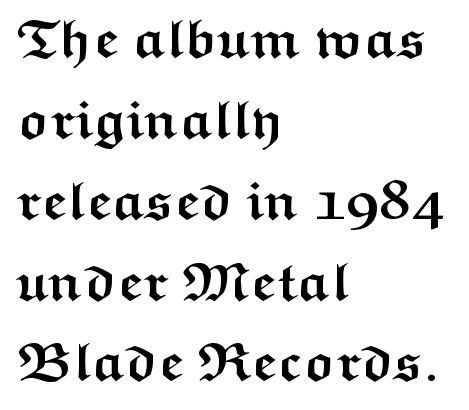
In CSS terms this would be text-align: left. A typesetter would call this zero additional tracking. No italicization has been applied; the sample stays upright. Spacing verdict: proportional, widths tailored to each character. The block of text has a typical density, with ordinary space between rows.
